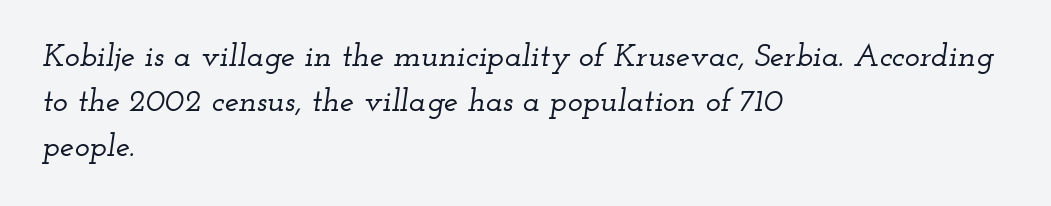
Q: Is the text italic (slanted)? A: Yes, it leans right by about 12 degrees.
Q: Is the typeface a serif or a sans-serif typeface? A: Serif.
Q: Is the text underlined? A: No.
Q: How is the paragraph aligned? A: Left-aligned.
Q: Is the spacing between letters normal or unusually wide? A: Normal.
Q: Is the spacing between lines tight, normal or loose? A: Normal.
Q: Width (condensed, normal, or wide)? A: Wide.
Q: Stroke contrast? A: Low.
Q: x-height? A: Small.
Q: Monospaced? A: No.
